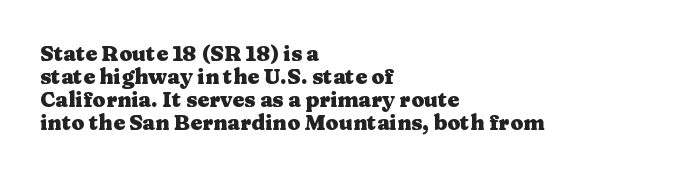
{"italic": "no", "bold": "yes", "underline": "no", "align": "left", "line_spacing": "tight", "line_spacing_ratio": 1.09, "letter_spacing": "normal", "letter_spacing_em": 0.0, "glyph_px": 21}
